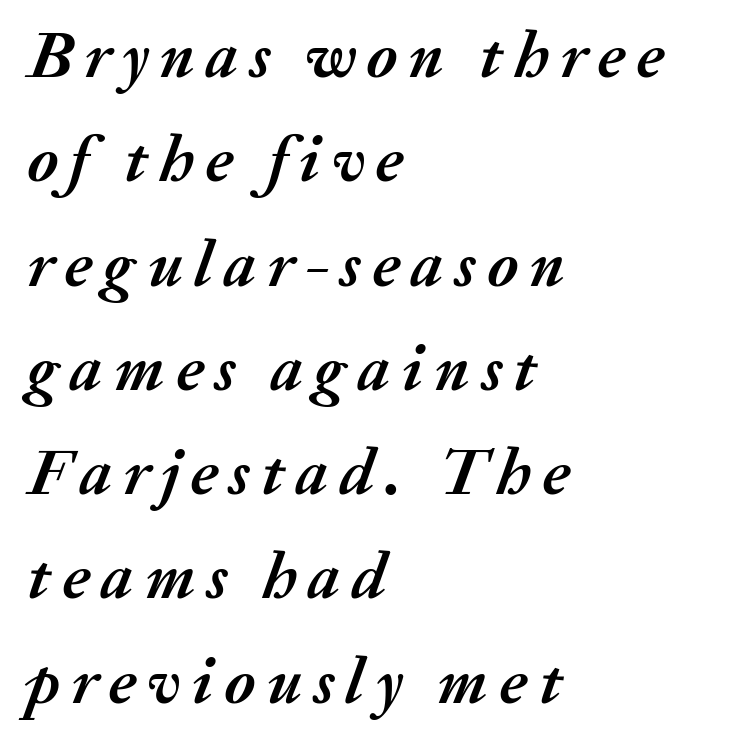
Q: Is the text bold? A: Yes.
Q: Is the text italic (slanted)? A: Yes, it leans right by about 20 degrees.
Q: Is the text underlined? A: No.
Q: How is the paragraph aligned? A: Left-aligned.
Q: Is the spacing between lines tight, normal or loose? A: Normal.
Q: Width (condensed, normal, or wide)? A: Normal.
Q: Stroke contrast? A: Medium.
Q: x-height? A: Medium.
Q: Monospaced? A: No.
